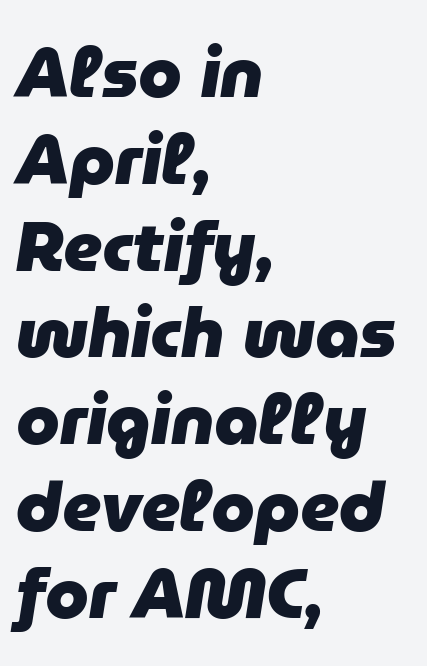
Q: Is the text bold? A: Yes.
Q: Is the text italic (slanted)? A: Yes, it leans right by about 9 degrees.
Q: Is the text underlined? A: No.
Q: How is the paragraph aligned? A: Left-aligned.
Q: Is the spacing between letters normal or unusually wide? A: Normal.
Q: Width (condensed, normal, or wide)? A: Normal.
Q: Stroke contrast? A: Low.
Q: x-height? A: Medium.
Q: Monospaced? A: No.
